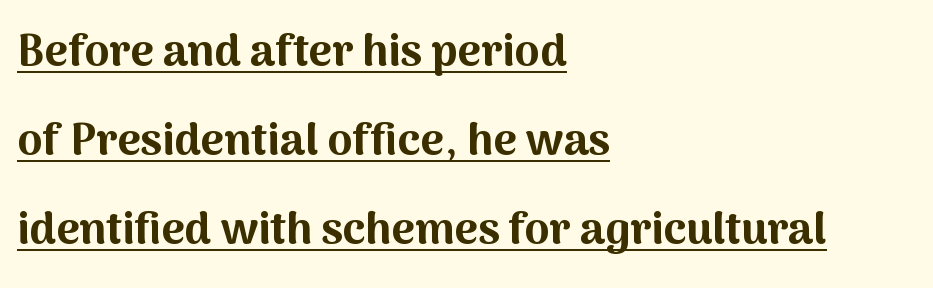
{"serif": "no", "italic": "no", "bold": "yes", "weight": "bold", "width": "normal", "stroke_contrast": "medium", "x_height": "medium", "monospaced": "no", "underline": "yes", "align": "left", "line_spacing": "loose", "line_spacing_ratio": 1.98, "letter_spacing": "normal", "letter_spacing_em": 0.0, "glyph_px": 45}
